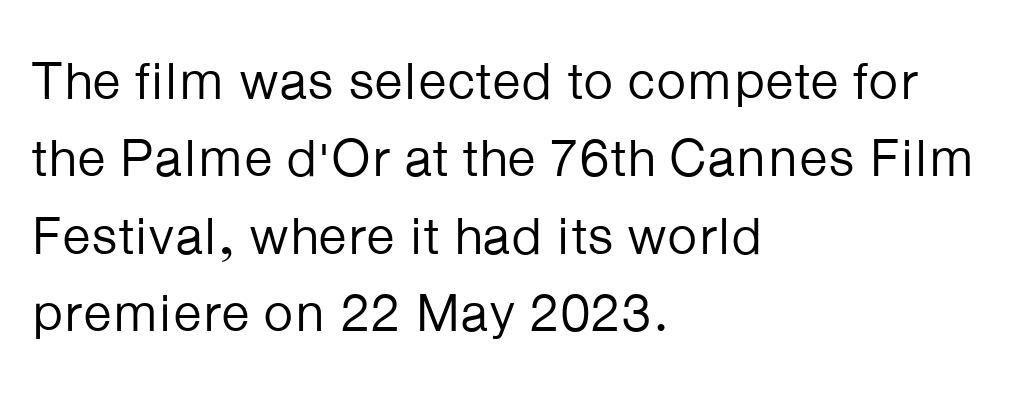
The image shows 53 px regular-weight sans-serif type, upright; set left-aligned, normal line spacing (1.46x), normal letter spacing, not underlined; low stroke contrast and a medium x-height.
